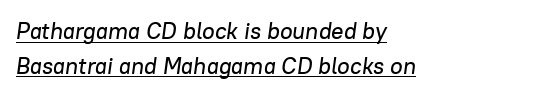
Compared with ordinary roman type, these characters are visibly tilted. Reading down the column, the eye jumps a familiar distance to each next line. The sample's only ornament is a line tracing under the words. Line starts are locked; line ends wander. The rendering keeps characters at their native spacing.
